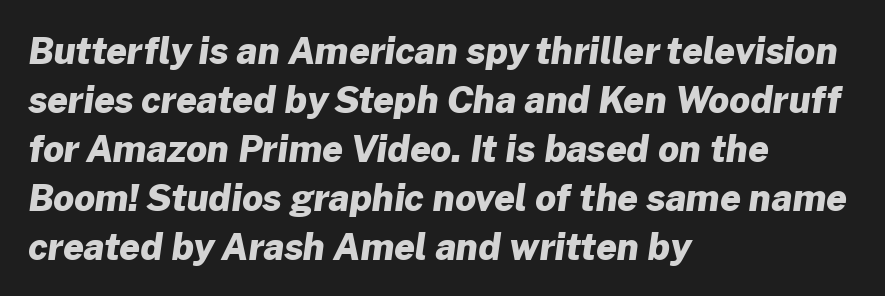
Q: Is the text bold? A: Yes.
Q: Is the typeface a serif or a sans-serif typeface? A: Sans-serif.
Q: Is the text underlined? A: No.
Q: How is the paragraph aligned? A: Left-aligned.
Q: Is the spacing between letters normal or unusually wide? A: Normal.
Q: Is the spacing between lines tight, normal or loose? A: Normal.
Q: Width (condensed, normal, or wide)? A: Normal.
Q: Stroke contrast? A: Low.
Q: x-height? A: Medium.
Q: Monospaced? A: No.
